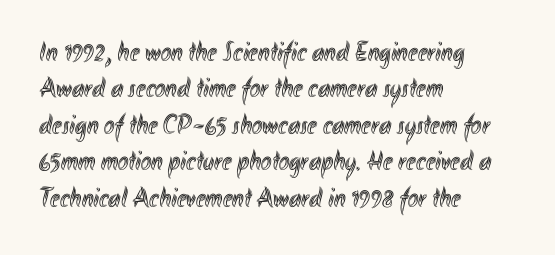
{"width": "condensed", "x_height": "small", "monospaced": "no", "underline": "no", "align": "left", "line_spacing": "normal", "line_spacing_ratio": 1.3, "letter_spacing": "normal", "letter_spacing_em": 0.0, "glyph_px": 28}
